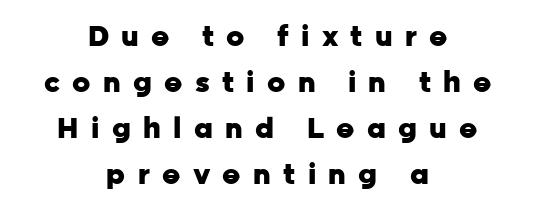
{"serif": "no", "italic": "no", "bold": "yes", "weight": "heavy", "width": "normal", "stroke_contrast": "low", "x_height": "medium", "monospaced": "no", "underline": "no", "align": "center", "line_spacing": "normal", "line_spacing_ratio": 1.64, "letter_spacing": "wide", "letter_spacing_em": 0.44, "glyph_px": 28}
